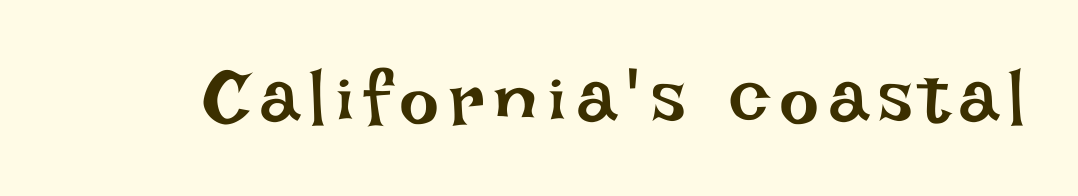
The strokes are not fattened; the text isn't bold. The specimen reads as upright at a glance. Check under the words: just untouched page. Spacing verdict: proportional, widths tailored to each character.
